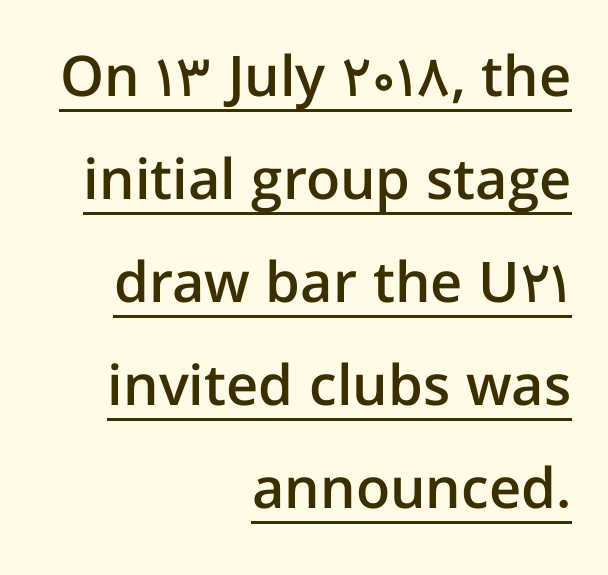
Q: Is the text bold? A: Semi-bold.
Q: Is the text italic (slanted)? A: No, it is upright.
Q: Is the typeface a serif or a sans-serif typeface? A: Sans-serif.
Q: Is the text underlined? A: Yes.
Q: How is the paragraph aligned? A: Right-aligned.
Q: Is the spacing between letters normal or unusually wide? A: Normal.
Q: Width (condensed, normal, or wide)? A: Normal.
Q: Stroke contrast? A: Low.
Q: x-height? A: Medium.
Q: Monospaced? A: No.
